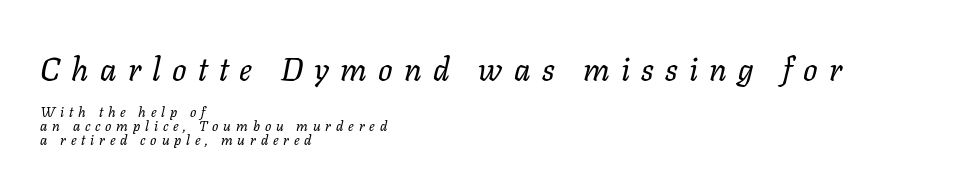
Q: Is the text bold? A: No.
Q: Is the text italic (slanted)? A: Yes, it leans right by about 11 degrees.
Q: Is the text underlined? A: No.
Q: How is the paragraph aligned? A: Left-aligned.
Q: Is the spacing between letters normal or unusually wide? A: Unusually wide.
Q: Is the spacing between lines tight, normal or loose? A: Tight.
Q: Which block of text is set in a larger size, the first (top) or the second (bottom)? A: The first (top) one.
Q: Width (condensed, normal, or wide)? A: Normal.
Q: Stroke contrast? A: Low.
Q: x-height? A: Medium.
Q: Monospaced? A: No.
